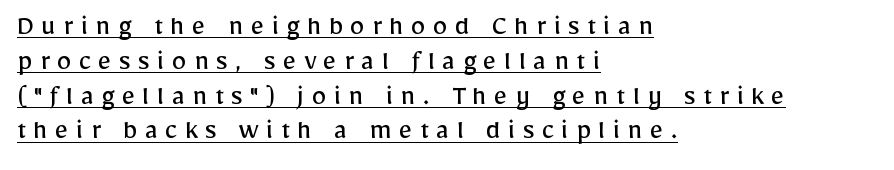
The image shows 30 px regular-weight sans-serif type, upright; set left-aligned, line spacing 1.16x, unusually wide letter spacing (+0.24 em), underlined; low stroke contrast and a medium x-height.
